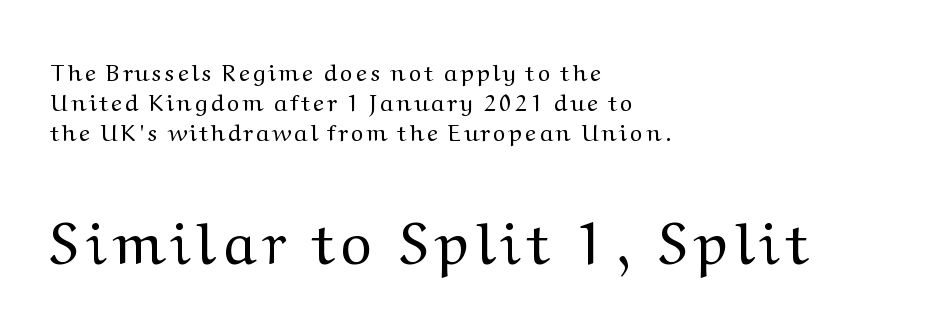
Q: Is the text bold? A: No.
Q: Is the text italic (slanted)? A: No, it is upright.
Q: Is the typeface a serif or a sans-serif typeface? A: Serif.
Q: Is the text underlined? A: No.
Q: How is the paragraph aligned? A: Left-aligned.
Q: Is the spacing between lines tight, normal or loose? A: Normal.
Q: Which block of text is set in a larger size, the first (top) or the second (bottom)? A: The second (bottom) one.
Q: Width (condensed, normal, or wide)? A: Normal.
Q: Stroke contrast? A: Medium.
Q: x-height? A: Medium.
Q: Monospaced? A: No.
